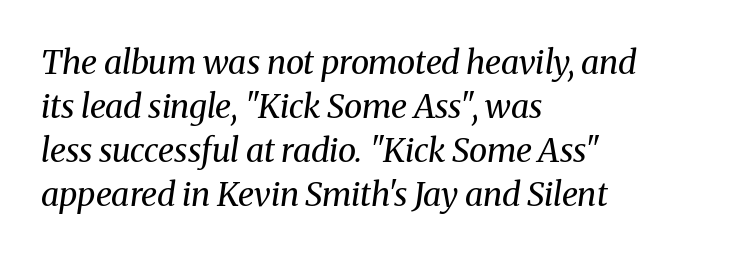
If you drew a ruler down the left edge, every line would touch it. An italicized treatment has been applied to the whole sample. To sum up the face: it has serifs. The words here are not underlined.
